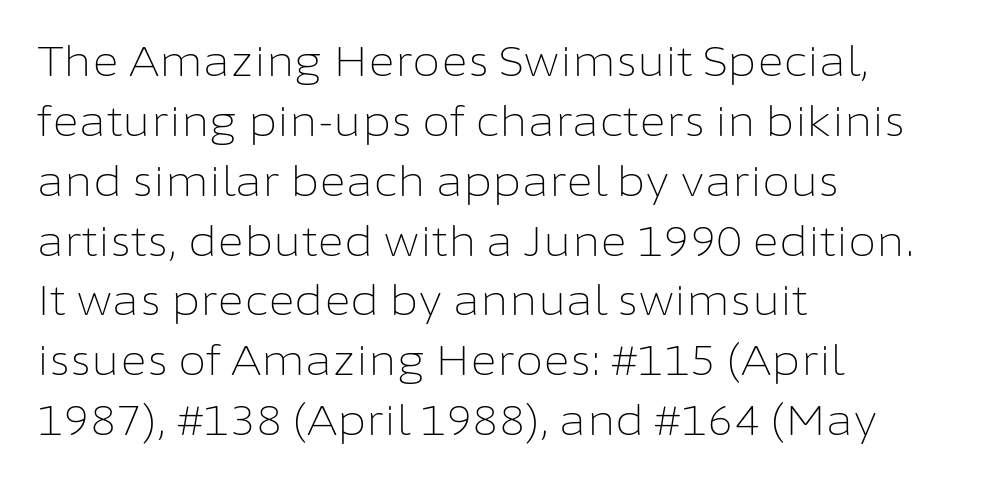
Is the type heavy? It reads as light-to-regular instead. This sample has the flowing, uneven cadence of proportional lettering. The leading is moderate, giving the passage an even texture. The ragged edge is on the right, which tells us the setting is flush left.
